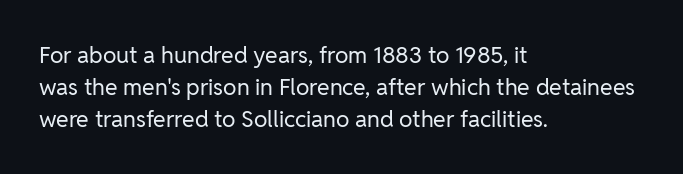
The image shows 23 px text type, upright; set left-aligned, normal line spacing (1.4x), normal letter spacing, not underlined.
